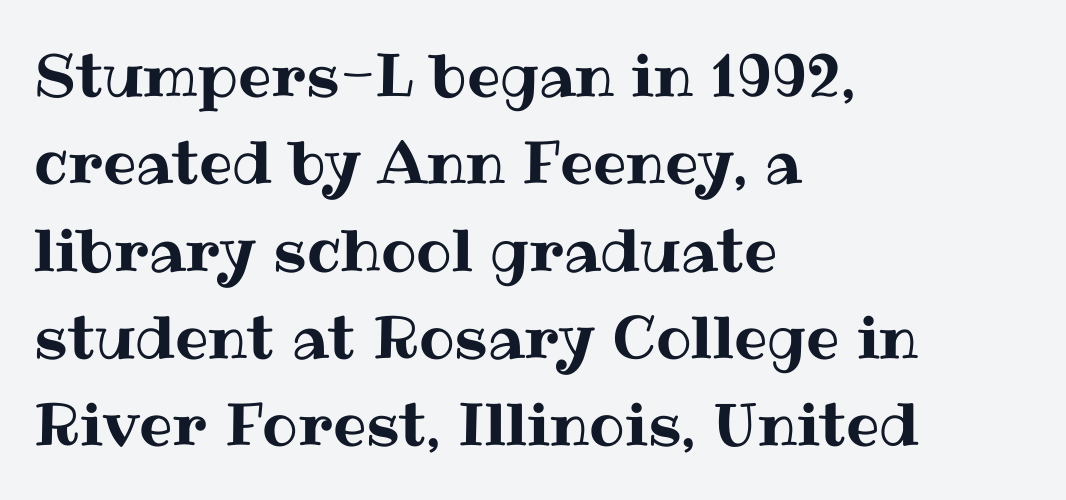
{"italic": "no", "width": "normal", "stroke_contrast": "medium", "x_height": "medium", "monospaced": "no", "underline": "no", "align": "left", "line_spacing": "normal", "line_spacing_ratio": 1.48, "letter_spacing": "normal", "letter_spacing_em": 0.0, "glyph_px": 59}
